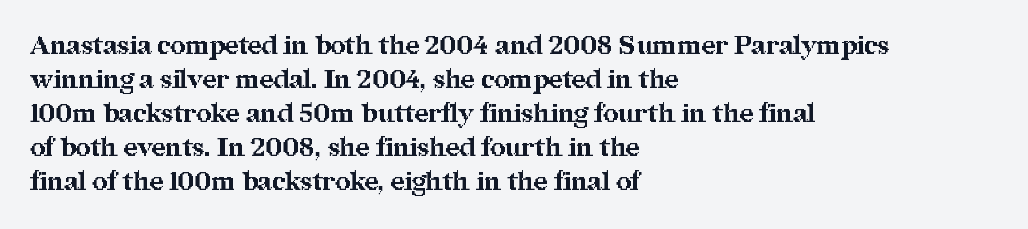
Q: Is the text bold? A: Yes.
Q: Is the text italic (slanted)? A: No, it is upright.
Q: Is the text underlined? A: No.
Q: How is the paragraph aligned? A: Left-aligned.
Q: Is the spacing between letters normal or unusually wide? A: Normal.
Q: Is the spacing between lines tight, normal or loose? A: Normal.
